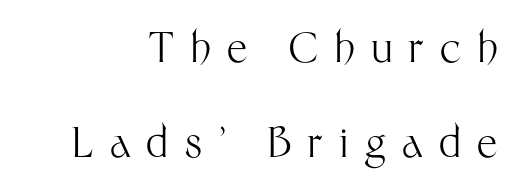
Q: Is the text bold? A: No.
Q: Is the text italic (slanted)? A: No, it is upright.
Q: Is the typeface a serif or a sans-serif typeface? A: Sans-serif.
Q: Is the text underlined? A: No.
Q: Is the spacing between letters normal or unusually wide? A: Unusually wide.
Q: Is the spacing between lines tight, normal or loose? A: Loose.
Q: Width (condensed, normal, or wide)? A: Normal.
Q: Stroke contrast? A: Medium.
Q: x-height? A: Medium.
Q: Monospaced? A: No.
